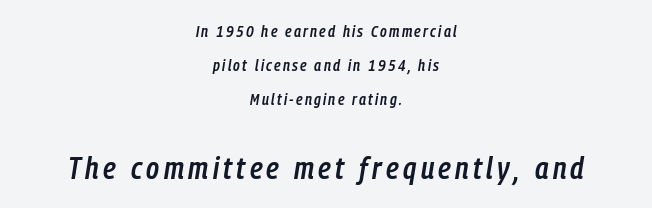
The lettering tilts uniformly, giving the passage an italic look. Character widths vary here, with narrow letters taking less room than wide ones. Widely set lines give the paragraph a tall, airy silhouette. Horizontal alignment here is central, giving a formal, balanced look.
